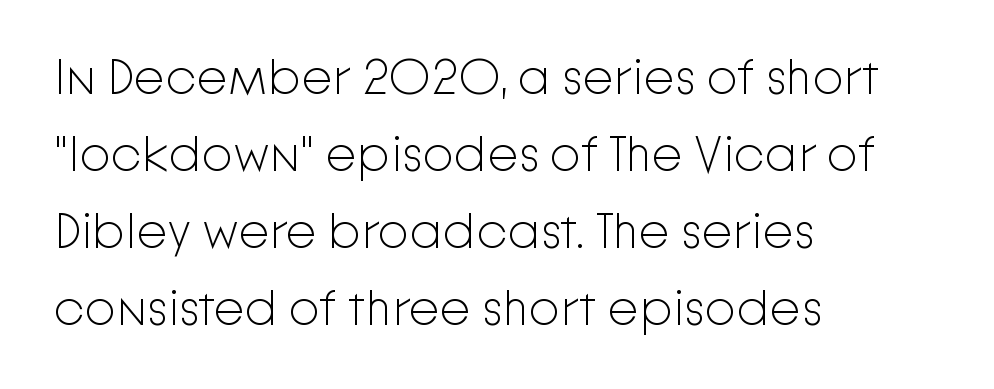
{"serif": "no", "italic": "no", "bold": "no", "weight": "light", "width": "normal", "stroke_contrast": "low", "x_height": "medium", "monospaced": "no", "underline": "no", "align": "left", "line_spacing": "normal", "line_spacing_ratio": 1.54, "letter_spacing": "normal", "letter_spacing_em": 0.0, "glyph_px": 50}
